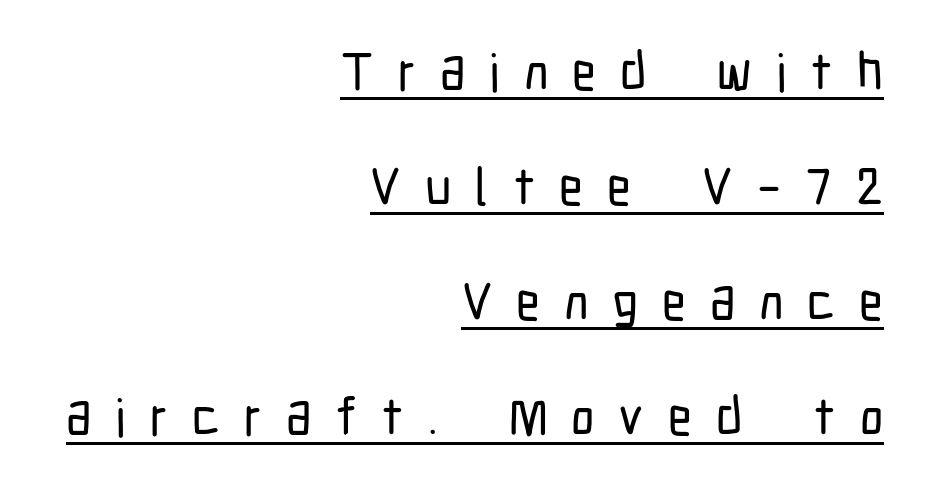
Q: Is the text italic (slanted)? A: No, it is upright.
Q: Is the typeface a serif or a sans-serif typeface? A: Sans-serif.
Q: Is the text underlined? A: Yes.
Q: How is the paragraph aligned? A: Right-aligned.
Q: Is the spacing between letters normal or unusually wide? A: Unusually wide.
Q: Is the spacing between lines tight, normal or loose? A: Loose.
Q: Width (condensed, normal, or wide)? A: Condensed.
Q: Stroke contrast? A: Low.
Q: x-height? A: Medium.
Q: Monospaced? A: No.
